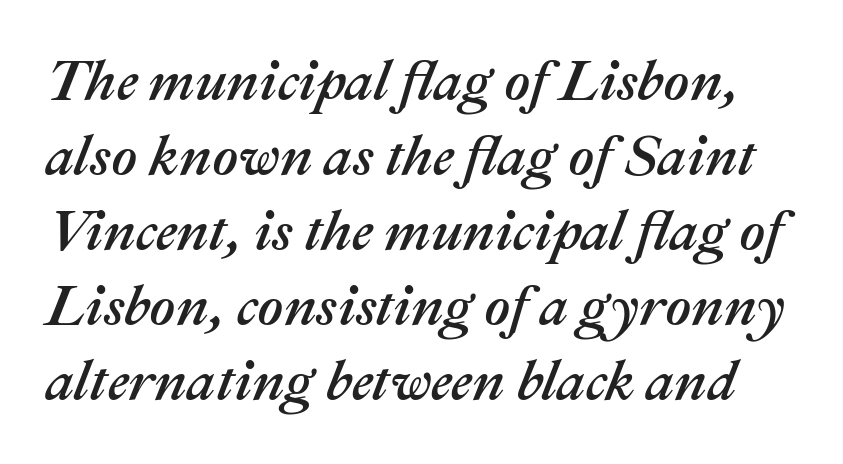
The image shows 56 px text type, italic (leaning right); set normal line spacing (1.34x), normal letter spacing, not underlined; medium stroke contrast and a medium x-height.
